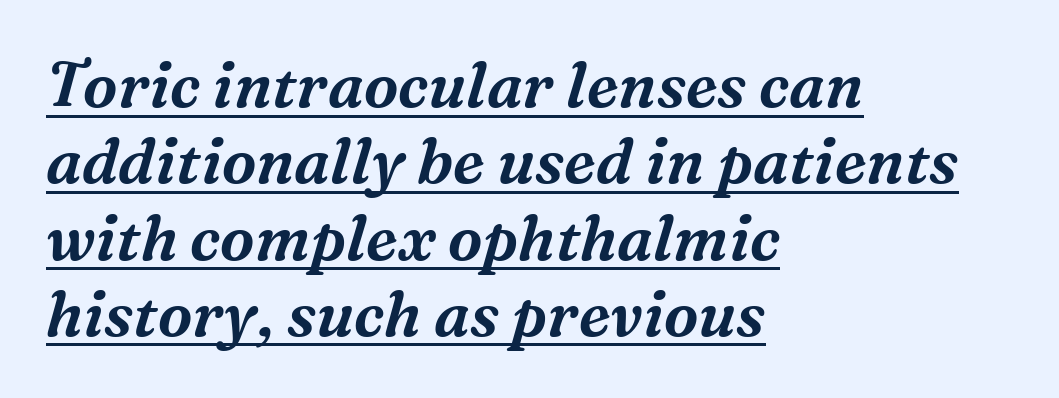
{"serif": "yes", "italic": "yes", "lean": "right", "slant_degrees": 16, "width": "normal", "stroke_contrast": "medium", "x_height": "medium", "monospaced": "no", "underline": "yes", "align": "left", "line_spacing_ratio": 1.23, "letter_spacing": "normal", "letter_spacing_em": 0.0, "glyph_px": 62}
